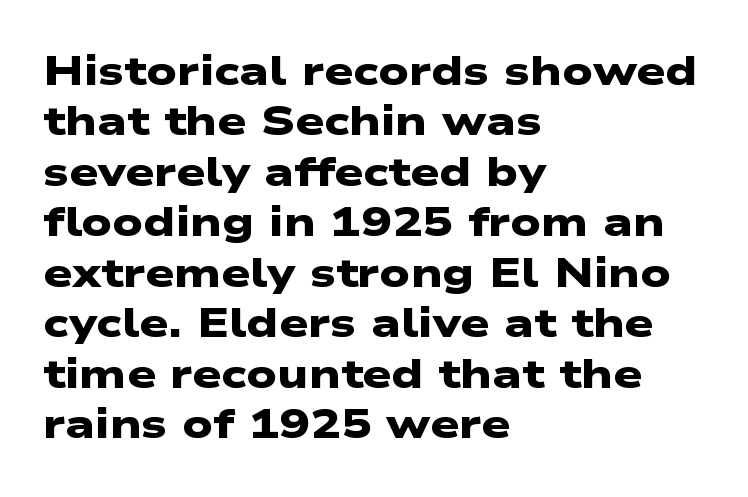
The image shows 41 px heavy, wide sans-serif type; set left-aligned, line spacing 1.23x, normal letter spacing, not underlined; low stroke contrast and a medium x-height.
